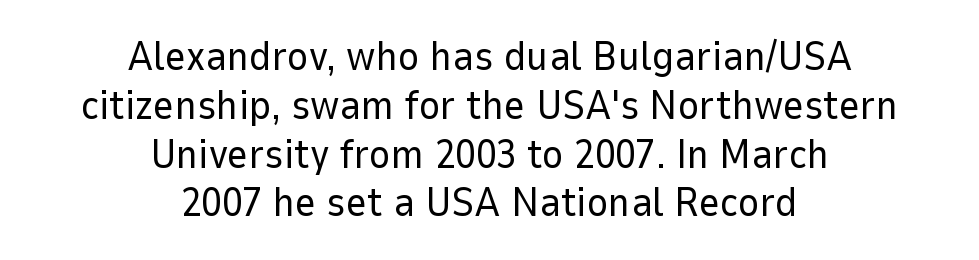
Tall strokes in this sample are plumb rather than angled. A light-to-regular cut is what we see here. No extra tracking has been applied to these lines. Horizontally, the lines are justified to the midpoint only.
